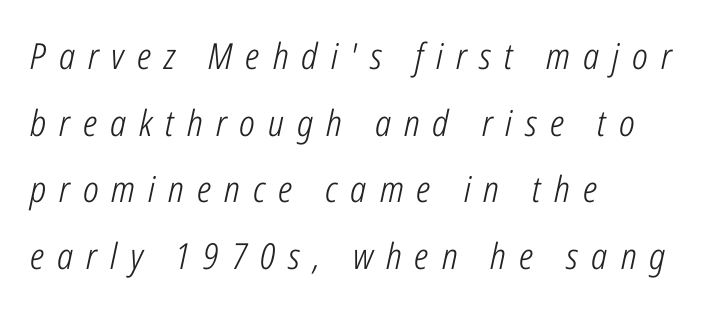
The passage shown is not underscored anywhere. This sample uses expanded letter spacing, leaving extra air between glyphs. If you drew a ruler down the left edge, every line would touch it. This is not heavy type; no bold has been used. The whole block is typeset with a tilt.
